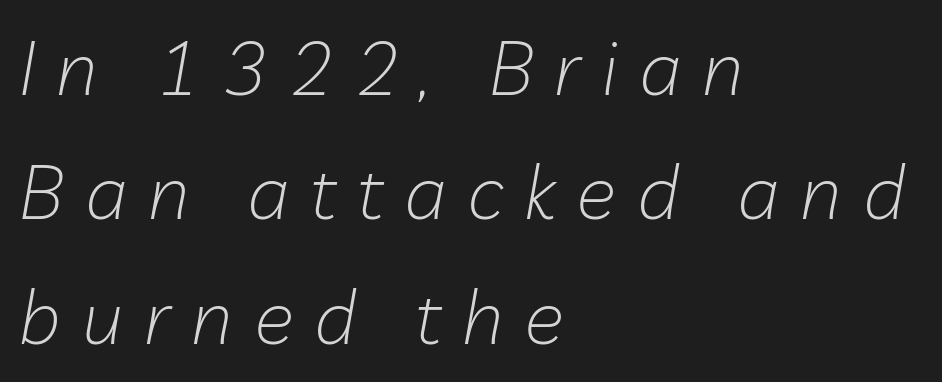
{"italic": "yes", "lean": "right", "slant_degrees": 10, "bold": "no", "weight": "light", "width": "normal", "stroke_contrast": "low", "x_height": "medium", "monospaced": "no", "underline": "no", "align": "left", "line_spacing": "normal", "line_spacing_ratio": 1.66, "letter_spacing": "wide", "letter_spacing_em": 0.28, "glyph_px": 75}
